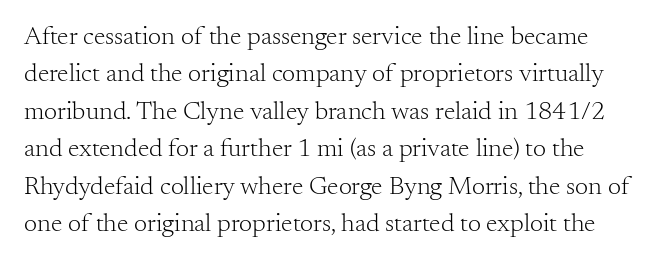
The image shows 26 px text type, upright; set normal line spacing (1.44x), normal letter spacing, not underlined.
